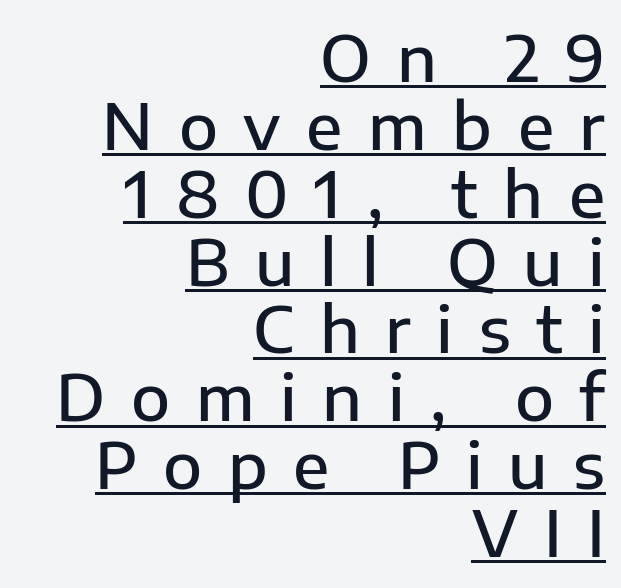
Q: Is the text bold? A: Semi-bold.
Q: Is the text italic (slanted)? A: No, it is upright.
Q: Is the typeface a serif or a sans-serif typeface? A: Sans-serif.
Q: Is the text underlined? A: Yes.
Q: How is the paragraph aligned? A: Right-aligned.
Q: Is the spacing between letters normal or unusually wide? A: Unusually wide.
Q: Is the spacing between lines tight, normal or loose? A: Tight.
Q: Width (condensed, normal, or wide)? A: Normal.
Q: Stroke contrast? A: Low.
Q: x-height? A: Medium.
Q: Monospaced? A: No.
